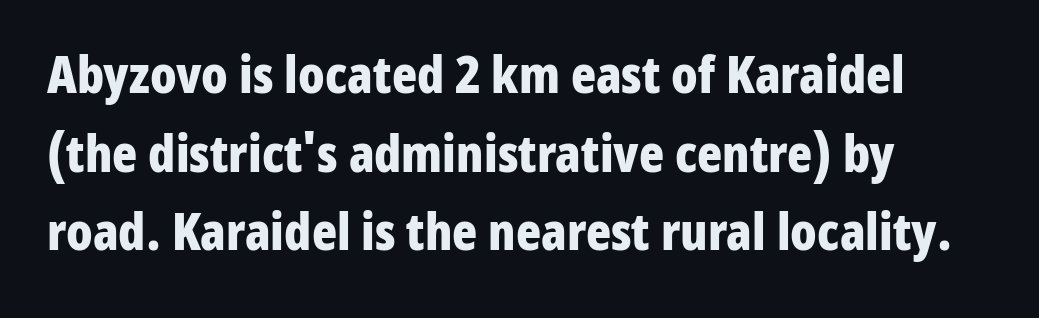
The baseline area is clear. You can tell it's not italic because the verticals are truly vertical. The lines are quadded left. A dark, heavy texture on the line: the type is bold. Tracking here is standard; glyphs follow each other at the usual distance. What's the leading like? Ordinary, nothing unusual.
